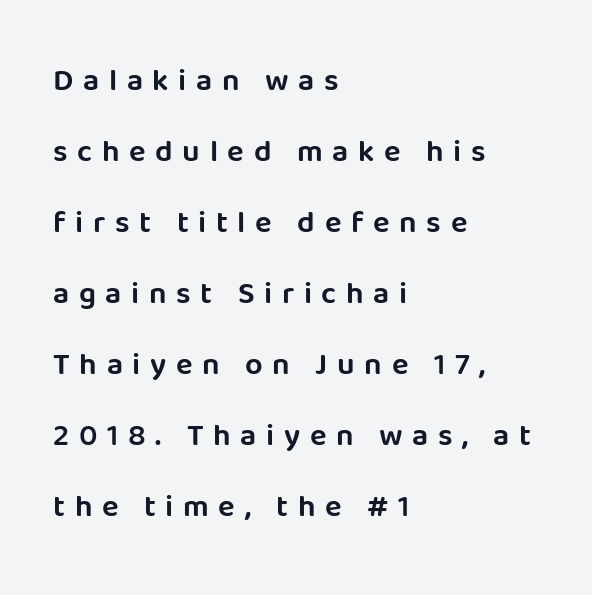
{"serif": "no", "italic": "no", "width": "normal", "stroke_contrast": "low", "x_height": "large", "monospaced": "no", "underline": "no", "align": "left", "line_spacing": "loose", "line_spacing_ratio": 2.29, "letter_spacing": "wide", "letter_spacing_em": 0.31, "glyph_px": 31}
